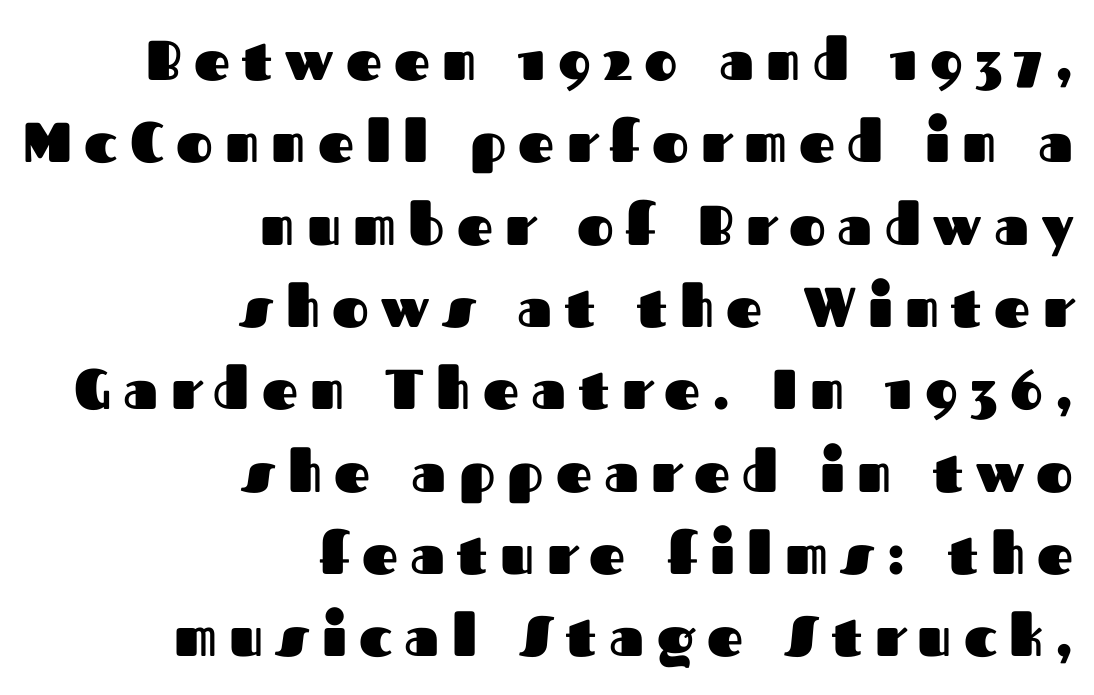
The image shows 56 px heavy sans-serif type, upright; set right-aligned, normal line spacing (1.47x), unusually wide letter spacing (+0.22 em), not underlined; medium stroke contrast and a medium x-height.
